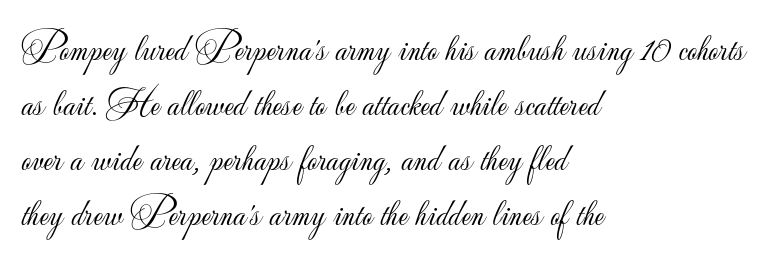
Q: Is the text bold? A: No.
Q: Is the text italic (slanted)? A: Yes.
Q: Is the typeface a serif or a sans-serif typeface? A: Sans-serif.
Q: Is the text underlined? A: No.
Q: How is the paragraph aligned? A: Left-aligned.
Q: Is the spacing between letters normal or unusually wide? A: Normal.
Q: Is the spacing between lines tight, normal or loose? A: Normal.
Q: Width (condensed, normal, or wide)? A: Normal.
Q: Stroke contrast? A: Low.
Q: x-height? A: Small.
Q: Monospaced? A: No.
